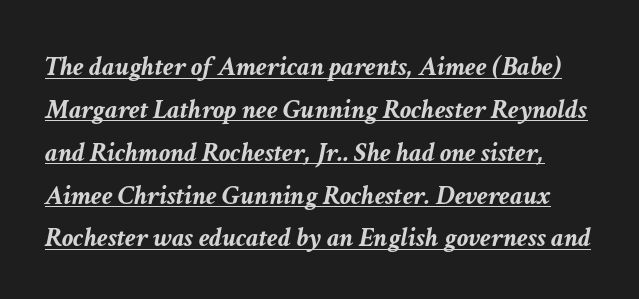
The image shows 28 px semibold type, italic (leaning right); set normal line spacing (1.53x), normal letter spacing, underlined; low stroke contrast and a medium x-height.
